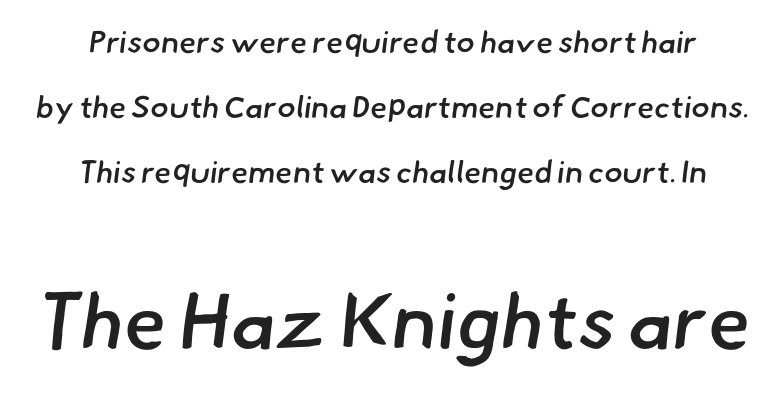
Q: Is the text bold? A: Semi-bold.
Q: Is the typeface a serif or a sans-serif typeface? A: Sans-serif.
Q: Is the text underlined? A: No.
Q: Is the spacing between letters normal or unusually wide? A: Normal.
Q: Is the spacing between lines tight, normal or loose? A: Loose.
Q: Which block of text is set in a larger size, the first (top) or the second (bottom)? A: The second (bottom) one.
Q: Width (condensed, normal, or wide)? A: Normal.
Q: Stroke contrast? A: Low.
Q: x-height? A: Small.
Q: Monospaced? A: No.
